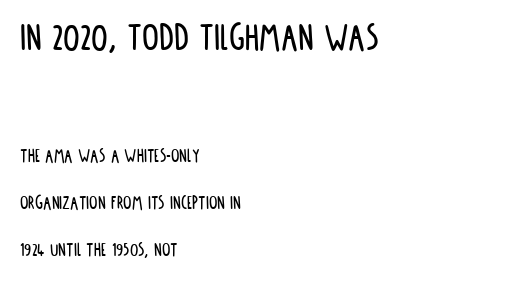
Q: Is the text italic (slanted)? A: No, it is upright.
Q: Is the typeface a serif or a sans-serif typeface? A: Sans-serif.
Q: Is the text underlined? A: No.
Q: How is the paragraph aligned? A: Left-aligned.
Q: Is the spacing between letters normal or unusually wide? A: Normal.
Q: Is the spacing between lines tight, normal or loose? A: Loose.
Q: Which block of text is set in a larger size, the first (top) or the second (bottom)? A: The first (top) one.
Q: Width (condensed, normal, or wide)? A: Condensed.
Q: Stroke contrast? A: Low.
Q: x-height? A: Large.
Q: Monospaced? A: No.
